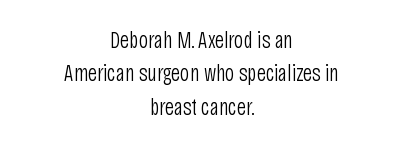
{"italic": "no", "bold": "no", "underline": "no", "align": "center", "line_spacing": "normal", "line_spacing_ratio": 1.45, "letter_spacing": "normal", "letter_spacing_em": 0.0, "glyph_px": 23}
